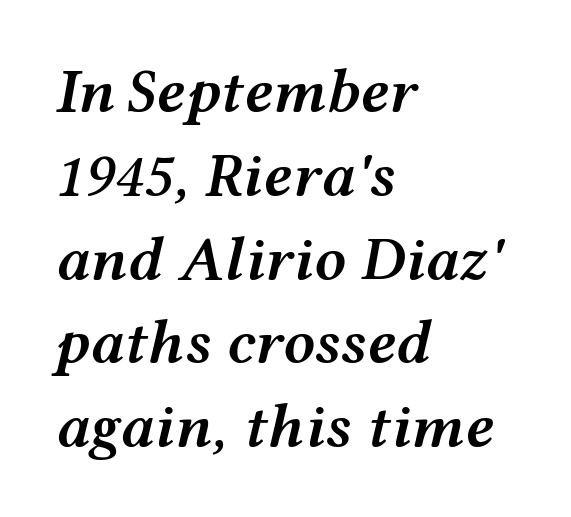
{"italic": "yes", "lean": "right", "slant_degrees": 12, "bold": "semi", "weight": "semibold", "width": "wide", "stroke_contrast": "medium", "x_height": "medium", "monospaced": "no", "underline": "no", "align": "left", "line_spacing": "normal", "line_spacing_ratio": 1.33, "letter_spacing": "normal", "letter_spacing_em": 0.0, "glyph_px": 63}
